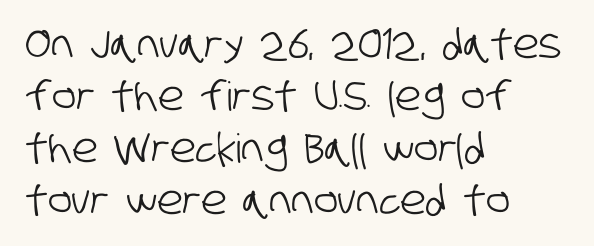
The image shows 40 px condensed sans-serif type; set left-aligned, normal line spacing (1.3x), normal letter spacing, not underlined; low stroke contrast and a large x-height.
